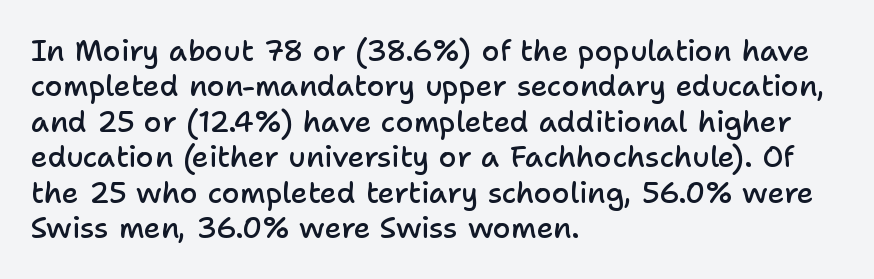
Observe the absence of serifs on each vertical stroke in this sample. The area under the type is left untouched. Compared with typical body copy, the letter spacing here is the same. How heavy is the stroke? Medium-heavy — a semibold, shy of bold.
